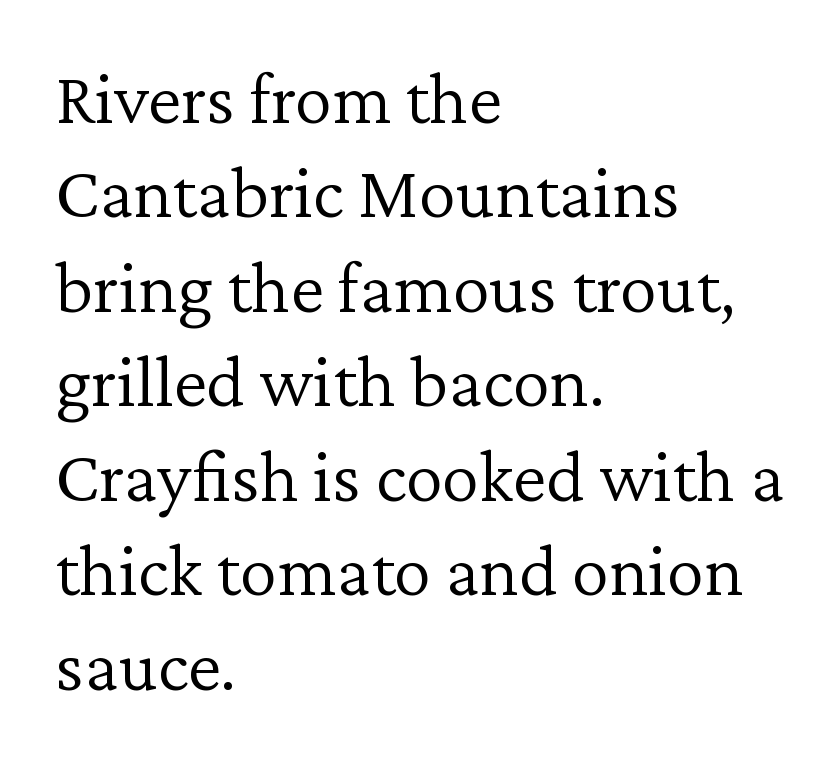
Q: Is the text bold? A: No.
Q: Is the text italic (slanted)? A: No, it is upright.
Q: Is the typeface a serif or a sans-serif typeface? A: Serif.
Q: Is the text underlined? A: No.
Q: How is the paragraph aligned? A: Left-aligned.
Q: Is the spacing between letters normal or unusually wide? A: Normal.
Q: Is the spacing between lines tight, normal or loose? A: Normal.
Q: Width (condensed, normal, or wide)? A: Normal.
Q: Stroke contrast? A: Low.
Q: x-height? A: Medium.
Q: Monospaced? A: No.
